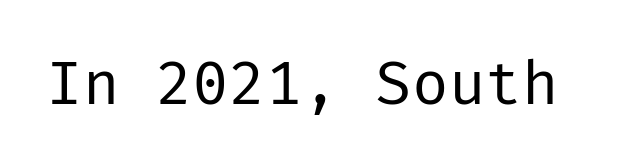
The string is rendered with underlining switched off. The font is comparable to plain body text, perhaps lighter. Nope, no serifs anywhere on these letters. Characters follow at the spacing the type designer built in.
